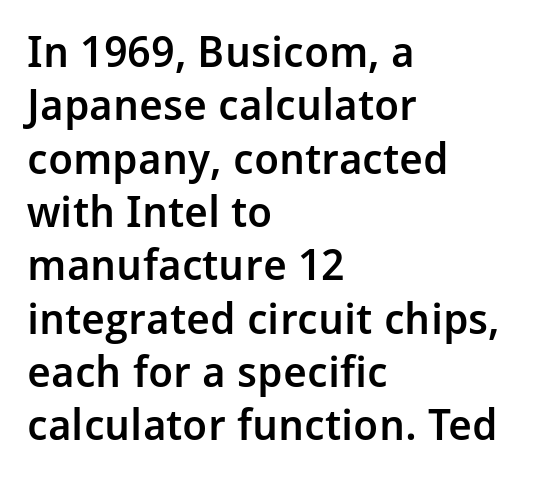
{"serif": "no", "italic": "no", "bold": "semi", "weight": "semibold", "width": "normal", "stroke_contrast": "low", "x_height": "medium", "monospaced": "no", "underline": "no", "align": "left", "line_spacing_ratio": 1.24, "letter_spacing": "normal", "letter_spacing_em": 0.0, "glyph_px": 43}
